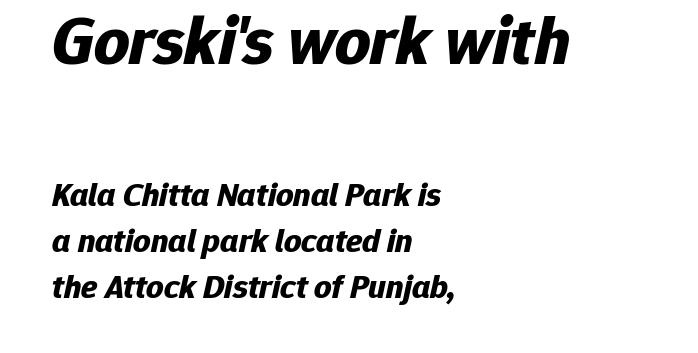
The image shows 69 px bold type, italic (leaning right); set left-aligned, normal line spacing (1.35x), normal letter spacing, not underlined; the first (top) block is 2.03x larger; low stroke contrast and a medium x-height.
